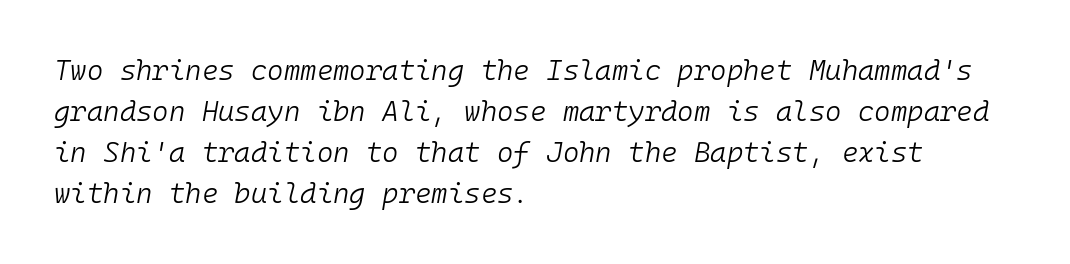
Interline gaps are of average width in this sample. Italic: yes, the glyphs are oblique. Characters follow at the spacing the type designer built in. A light-to-regular cut is what we see here. Just letters on the line, the space beneath them empty.
